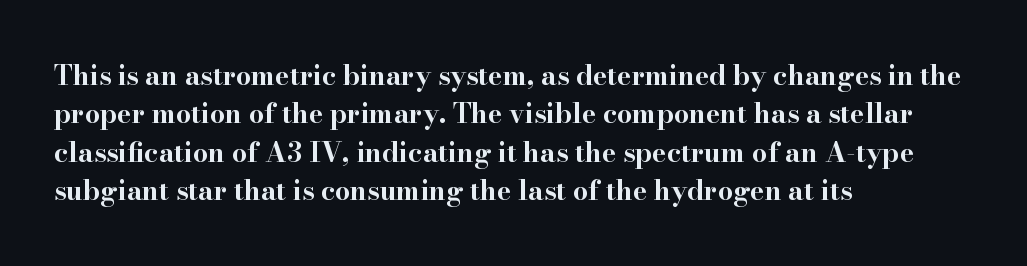
The image shows 27 px bold type, upright; set left-aligned, normal line spacing (1.42x), normal letter spacing, not underlined.
